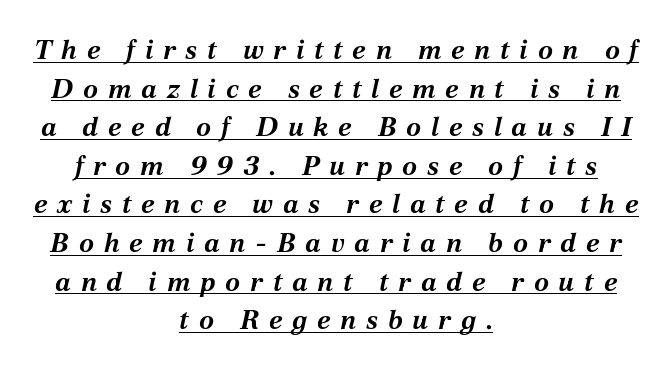
Tracking here is generous; glyphs stand well apart from one another. These lines were composed using italics. Centered paragraph, ragged on both sides. The face used here appears with an underline applied. The face used here has the dense, thick strokes of a bold.
